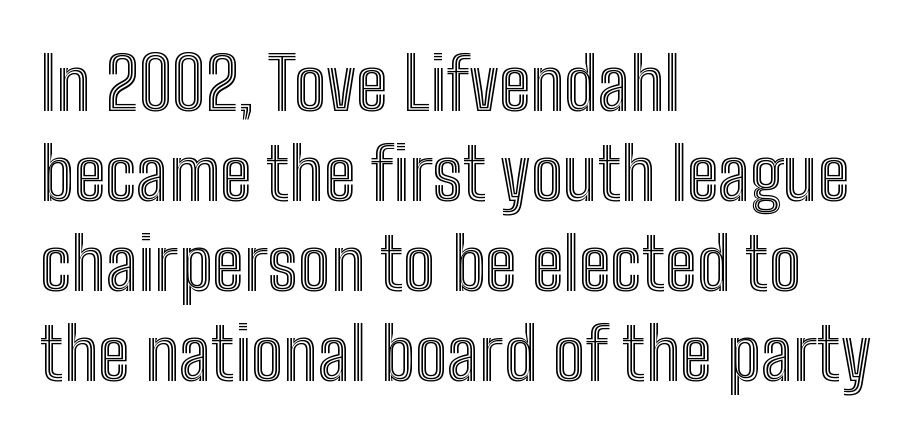
Any mark beneath the type? The region is blank. The letterforms sit shoulder to shoulder at normal distance. How would I describe the line gaps? Plain and ordinary. This is the regular roman posture of the typeface. Here the designer chose a conventional face with non-uniform glyph widths. Casual observation: everything's shoved over to the left.
